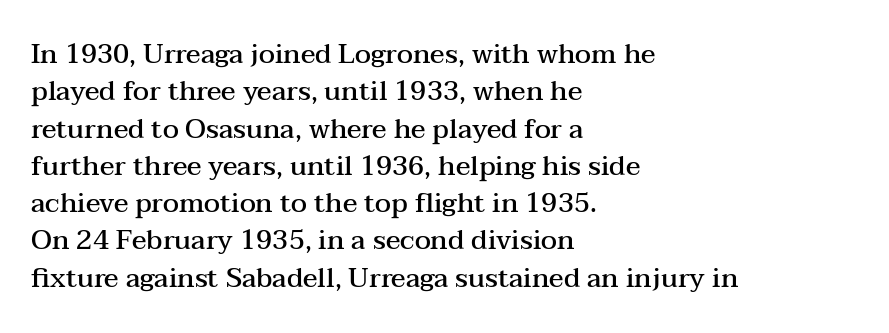
Q: Is the text bold? A: Semi-bold.
Q: Is the text italic (slanted)? A: No, it is upright.
Q: Is the text underlined? A: No.
Q: How is the paragraph aligned? A: Left-aligned.
Q: Is the spacing between letters normal or unusually wide? A: Normal.
Q: Is the spacing between lines tight, normal or loose? A: Normal.
